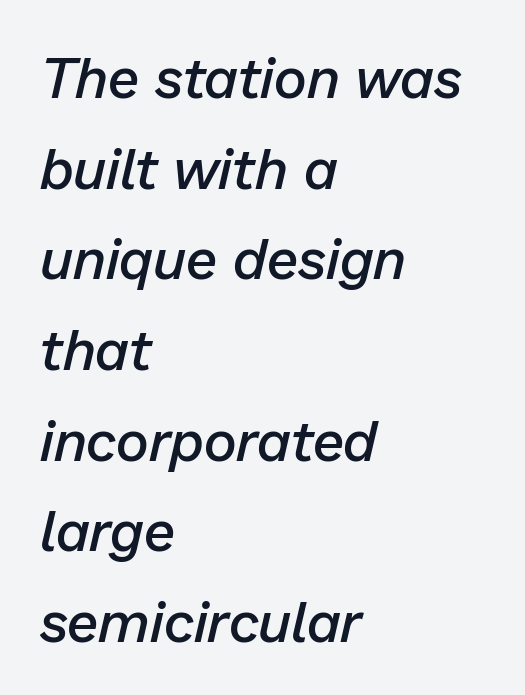
Q: Is the text bold? A: Semi-bold.
Q: Is the text italic (slanted)? A: Yes, it leans right by about 13 degrees.
Q: Is the text underlined? A: No.
Q: How is the paragraph aligned? A: Left-aligned.
Q: Is the spacing between letters normal or unusually wide? A: Normal.
Q: Is the spacing between lines tight, normal or loose? A: Normal.
Q: Width (condensed, normal, or wide)? A: Normal.
Q: Stroke contrast? A: Low.
Q: x-height? A: Medium.
Q: Monospaced? A: No.
